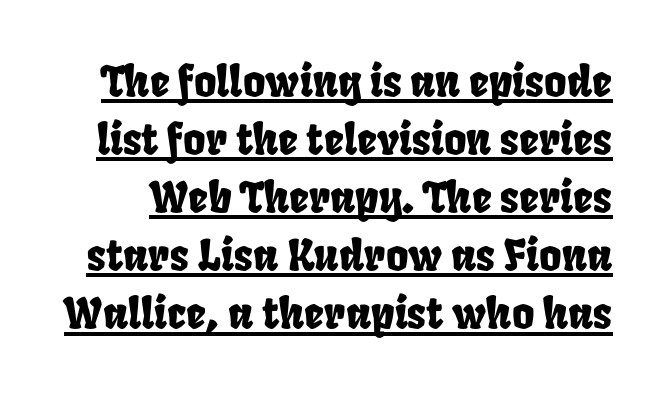
The image shows 43 px condensed type; set normal line spacing (1.35x), normal letter spacing, underlined; low stroke contrast and a large x-height.
